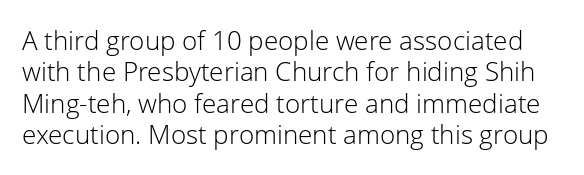
The image shows 26 px text type, upright; set line spacing 1.21x, normal letter spacing, not underlined.
